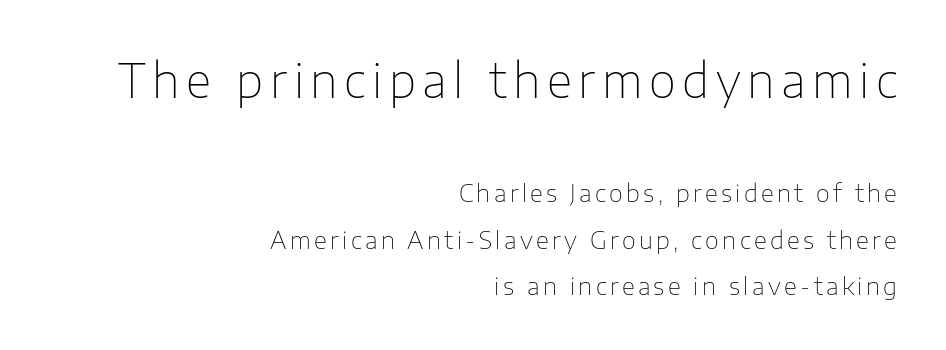
{"serif": "no", "italic": "no", "bold": "no", "weight": "thin", "width": "normal", "stroke_contrast": "low", "x_height": "medium", "monospaced": "no", "underline": "no", "align": "right", "line_spacing": "loose", "line_spacing_ratio": 1.93, "larger_block": "first", "size_ratio": 1.96, "glyph_px": 47}
